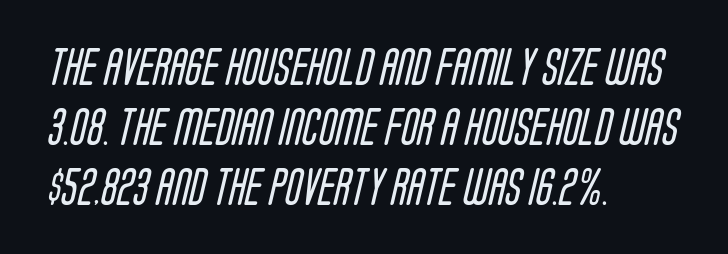
{"serif": "no", "bold": "no", "weight": "regular", "width": "condensed", "stroke_contrast": "low", "x_height": "large", "monospaced": "no", "underline": "no", "align": "left", "line_spacing": "normal", "line_spacing_ratio": 1.58, "letter_spacing": "normal", "letter_spacing_em": 0.0, "glyph_px": 38}
